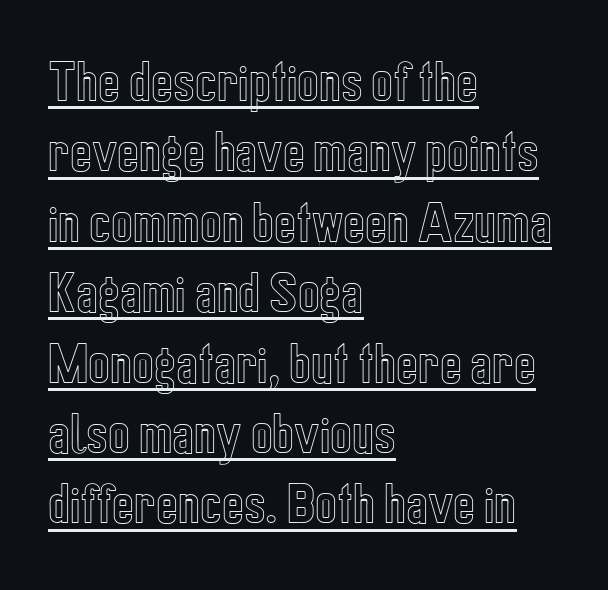
The image shows 46 px condensed type, upright; set left-aligned, normal line spacing (1.53x), normal letter spacing, underlined; a medium x-height.
